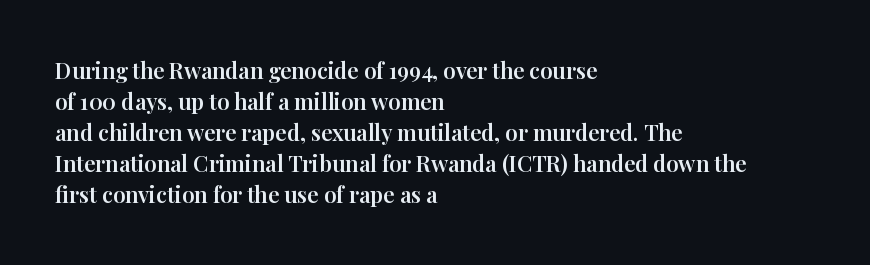
{"italic": "no", "underline": "no", "align": "left", "line_spacing": "normal", "line_spacing_ratio": 1.41, "letter_spacing": "normal", "letter_spacing_em": 0.0, "glyph_px": 22}
